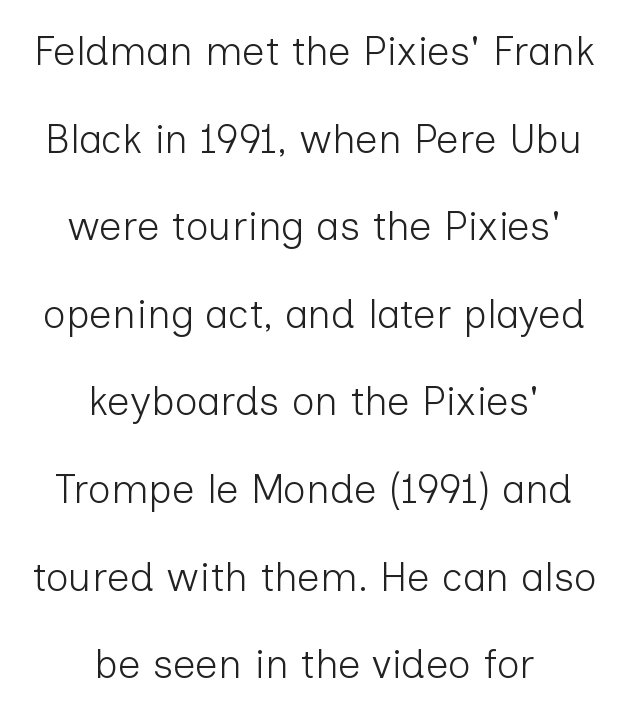
The image shows 40 px light sans-serif type, upright; set centered, loose line spacing (2.19x), normal letter spacing, not underlined; low stroke contrast and a medium x-height.
